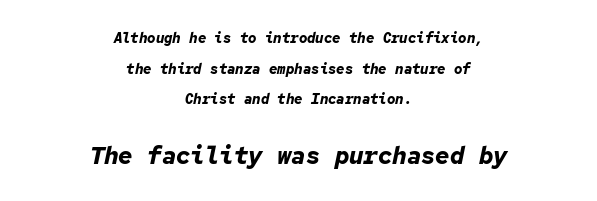
Q: Is the text bold? A: Yes.
Q: Is the text italic (slanted)? A: Yes, it leans right by about 12 degrees.
Q: Is the text underlined? A: No.
Q: How is the paragraph aligned? A: Centered.
Q: Is the spacing between letters normal or unusually wide? A: Normal.
Q: Is the spacing between lines tight, normal or loose? A: Loose.
Q: Which block of text is set in a larger size, the first (top) or the second (bottom)? A: The second (bottom) one.
